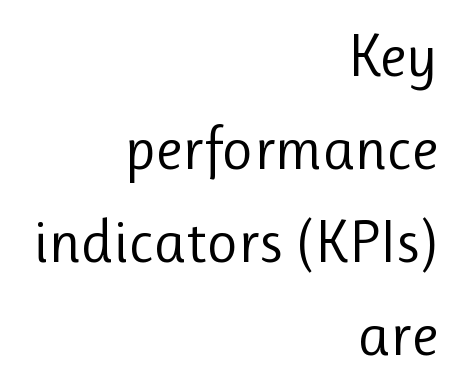
The image shows 60 px regular-weight sans-serif type, upright; set right-aligned, normal line spacing (1.55x), normal letter spacing, not underlined; low stroke contrast and a medium x-height.
